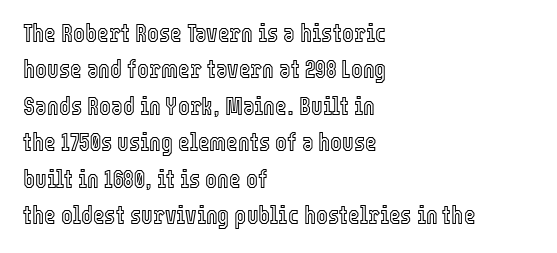
The image shows 25 px text type, upright; set left-aligned, normal line spacing (1.46x), normal letter spacing, not underlined.
